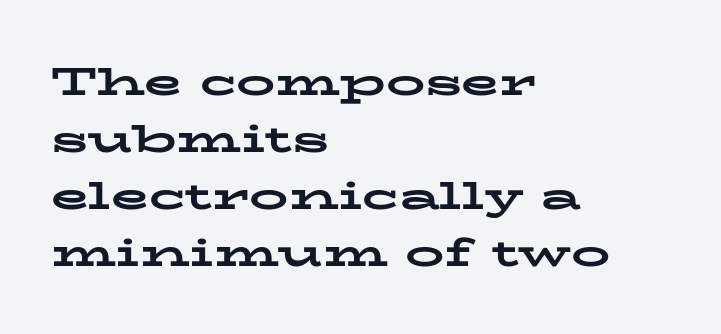
The image shows 39 px bold, wide serif type, upright; set left-aligned, normal line spacing (1.46x), normal letter spacing, not underlined; low stroke contrast and a medium x-height.
